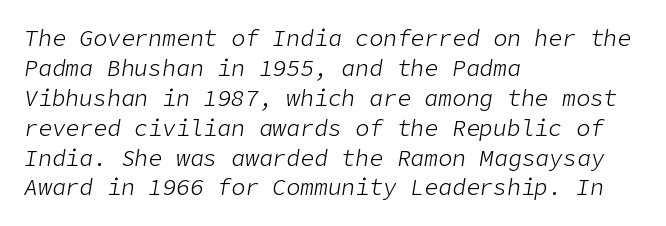
The image shows 23 px text type, italic (leaning right); set left-aligned, normal line spacing (1.3x), normal letter spacing, not underlined.
